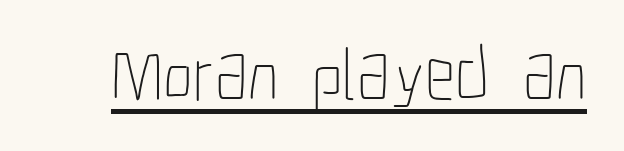
The image shows 75 px thin, condensed type, upright; set normal letter spacing, underlined; low stroke contrast and a medium x-height.
